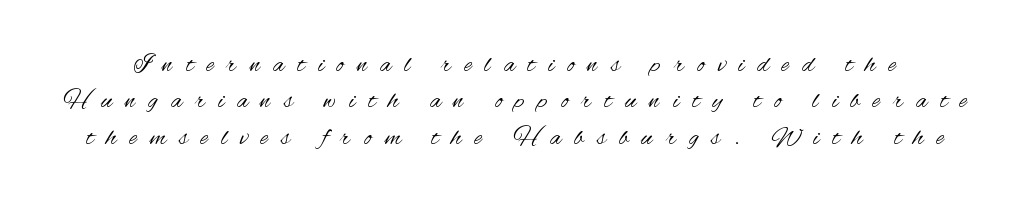
Is this a heavy cut? Hardly; it is regular or lighter. This sample uses expanded letter spacing, leaving extra air between glyphs. Underline: absent. If you measured baseline to baseline, you'd find a middling distance.
